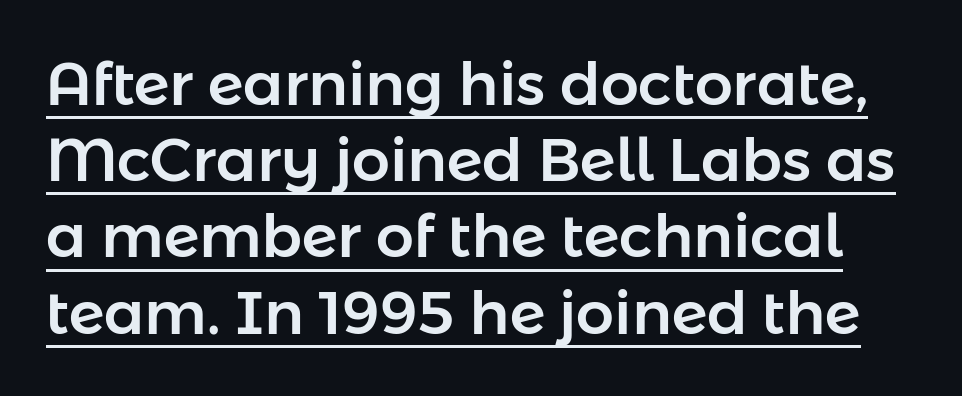
{"serif": "no", "italic": "no", "width": "normal", "stroke_contrast": "low", "x_height": "medium", "monospaced": "no", "underline": "yes", "line_spacing": "normal", "line_spacing_ratio": 1.27, "letter_spacing": "normal", "letter_spacing_em": 0.0, "glyph_px": 60}
